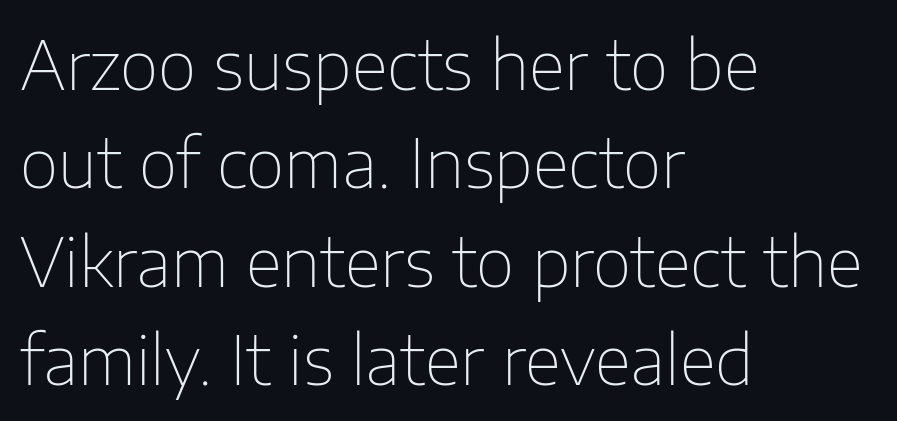
The image shows 67 px thin sans-serif type, upright; set left-aligned, normal line spacing (1.47x), normal letter spacing, not underlined; low stroke contrast and a medium x-height.
